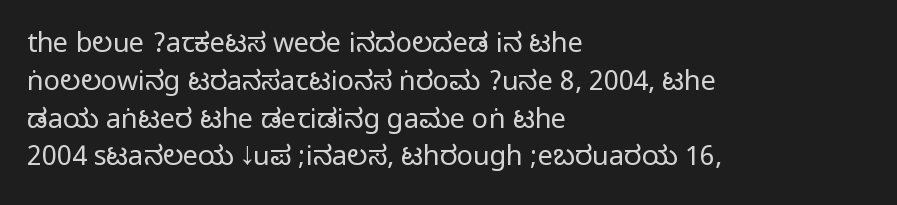
The ragged edge is on the right, which tells us the setting is flush left. Underline: absent. Does the leading feel generous? No, just average. The type is set solid horizontally, with unmodified tracking.
